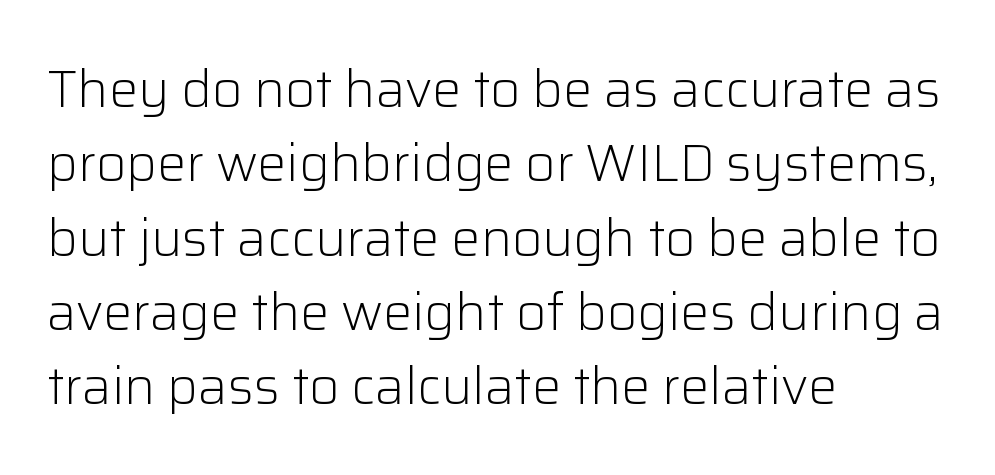
The compositor pushed each line to the left boundary. Each word holds together tightly as a unit, with standard inter-letter gaps. Check where the strokes stop: nothing finishes them off — pure sans. The area under the type is left untouched.
